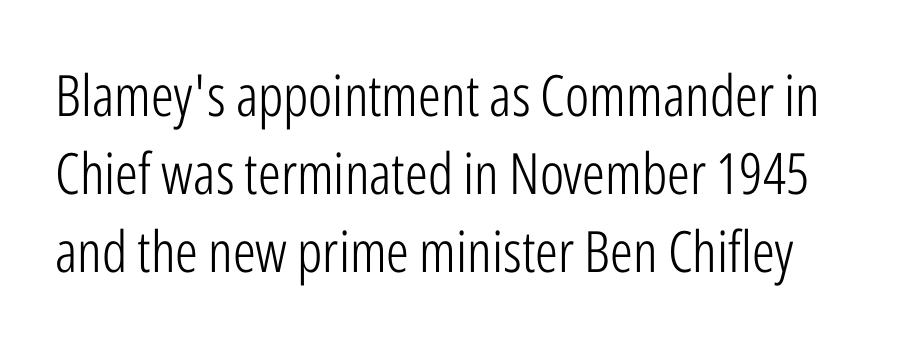
Quick note: underline off. Rows of type keep a routine distance in the vertical direction. The passage shown has conventional tracking throughout. Font category for this specimen: sans-serif.
